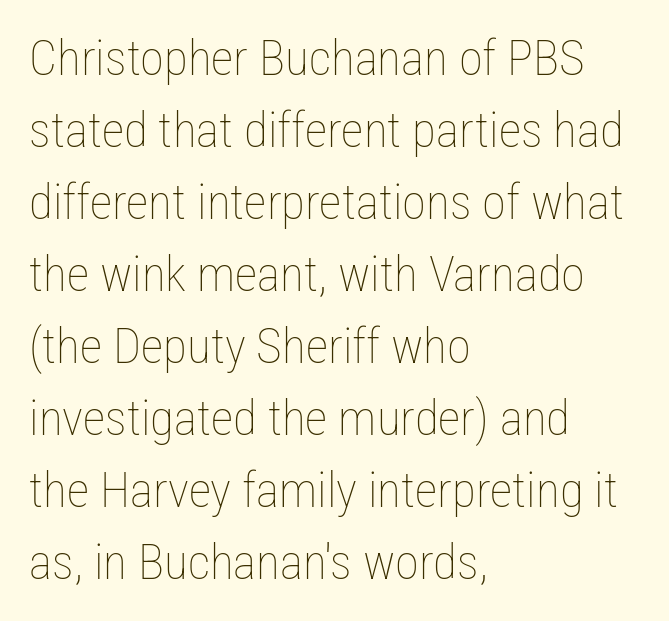
Q: Is the text bold? A: No.
Q: Is the text italic (slanted)? A: No, it is upright.
Q: Is the text underlined? A: No.
Q: How is the paragraph aligned? A: Left-aligned.
Q: Is the spacing between letters normal or unusually wide? A: Normal.
Q: Is the spacing between lines tight, normal or loose? A: Normal.
Q: Width (condensed, normal, or wide)? A: Condensed.
Q: Stroke contrast? A: Low.
Q: x-height? A: Medium.
Q: Monospaced? A: No.
